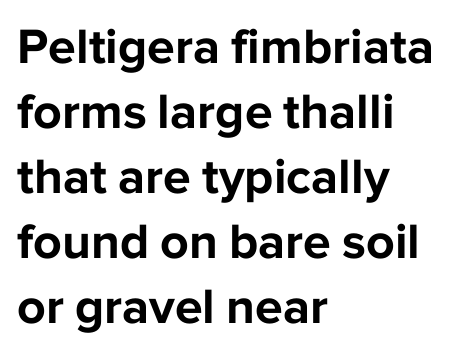
The strip under each line holds only bare page. The passage shown has conventional tracking throughout. Whoever set this chose a conventional vertical rhythm. Proportional: the letters do not fall into vertical columns.
